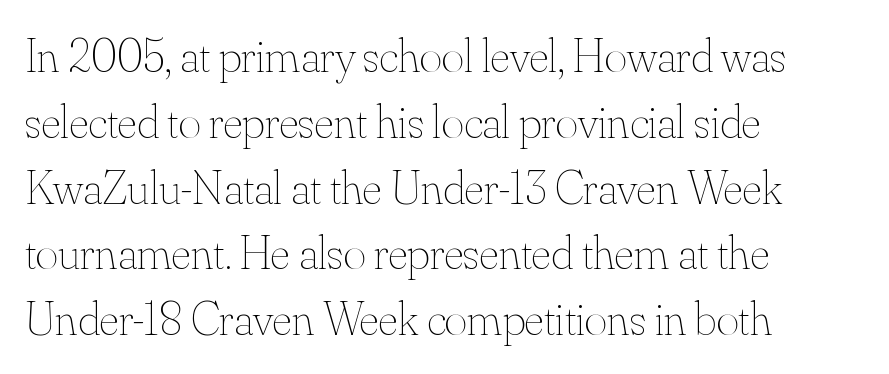
Q: Is the text bold? A: No.
Q: Is the text italic (slanted)? A: No, it is upright.
Q: Is the text underlined? A: No.
Q: How is the paragraph aligned? A: Left-aligned.
Q: Is the spacing between letters normal or unusually wide? A: Normal.
Q: Is the spacing between lines tight, normal or loose? A: Normal.
Q: Width (condensed, normal, or wide)? A: Normal.
Q: Stroke contrast? A: Medium.
Q: x-height? A: Small.
Q: Monospaced? A: No.
